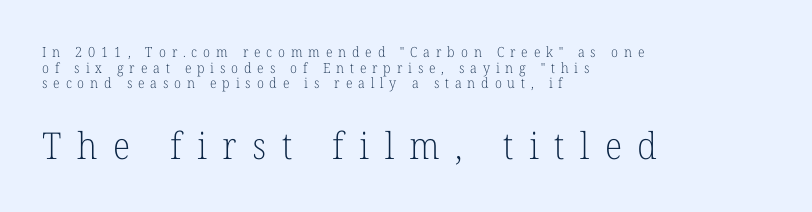
The image shows 37 px light serif type, upright; set left-aligned, tight line spacing (1.12x), unusually wide letter spacing (+0.42 em), not underlined; the second (bottom) block is 2.64x larger; low stroke contrast and a medium x-height.
